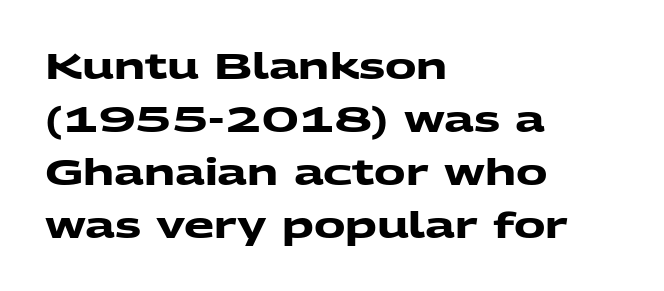
The image shows 35 px heavy, wide sans-serif type; set left-aligned, normal line spacing (1.51x), normal letter spacing, not underlined; medium stroke contrast and a medium x-height.
